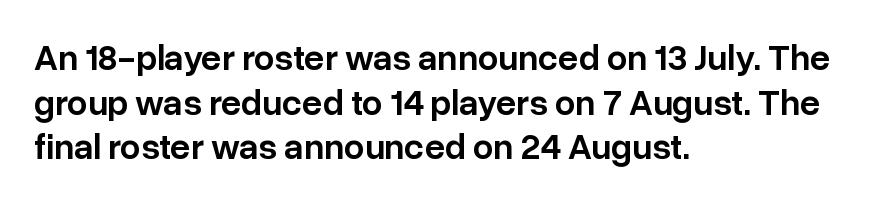
{"serif": "no", "italic": "no", "bold": "semi", "weight": "semibold", "width": "normal", "stroke_contrast": "low", "x_height": "medium", "monospaced": "no", "underline": "no", "align": "left", "line_spacing_ratio": 1.24, "letter_spacing": "normal", "letter_spacing_em": 0.0, "glyph_px": 36}
